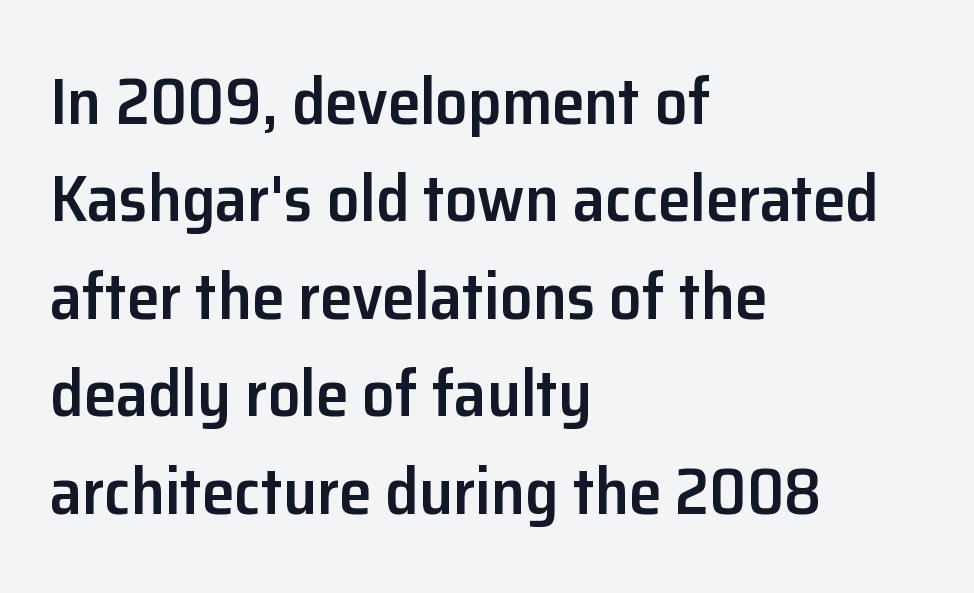
Q: Is the text bold? A: Semi-bold.
Q: Is the text italic (slanted)? A: No, it is upright.
Q: Is the typeface a serif or a sans-serif typeface? A: Sans-serif.
Q: Is the text underlined? A: No.
Q: How is the paragraph aligned? A: Left-aligned.
Q: Is the spacing between letters normal or unusually wide? A: Normal.
Q: Is the spacing between lines tight, normal or loose? A: Normal.
Q: Width (condensed, normal, or wide)? A: Normal.
Q: Stroke contrast? A: Low.
Q: x-height? A: Medium.
Q: Monospaced? A: No.
